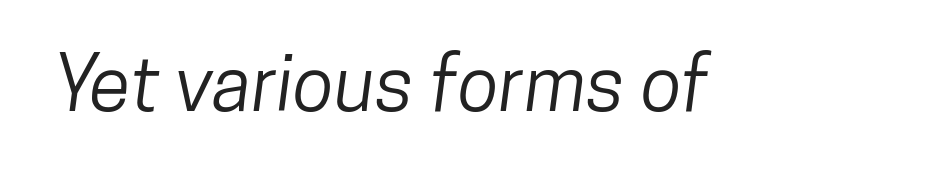
Q: Is the typeface a serif or a sans-serif typeface? A: Sans-serif.
Q: Is the text underlined? A: No.
Q: Is the spacing between letters normal or unusually wide? A: Normal.
Q: Width (condensed, normal, or wide)? A: Condensed.
Q: Stroke contrast? A: Low.
Q: x-height? A: Medium.
Q: Monospaced? A: No.
